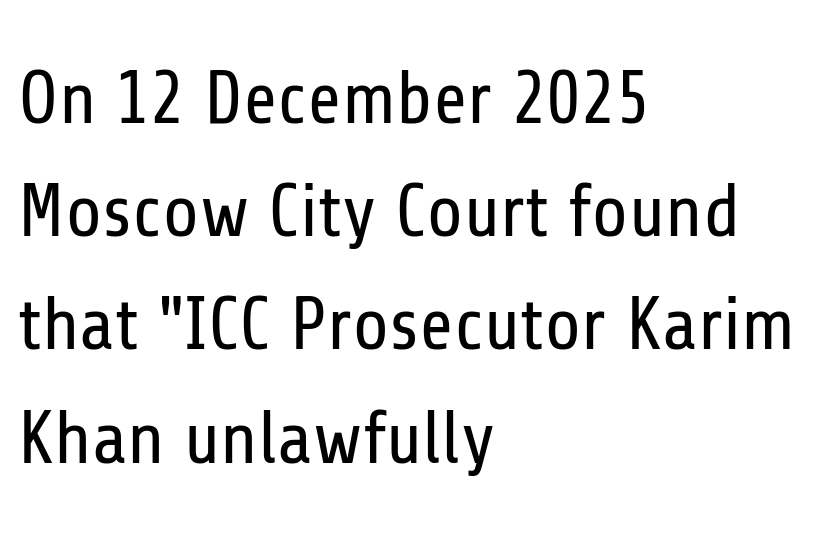
{"serif": "no", "italic": "no", "bold": "no", "weight": "regular", "width": "condensed", "stroke_contrast": "low", "x_height": "medium", "monospaced": "no", "underline": "no", "align": "left", "line_spacing": "normal", "line_spacing_ratio": 1.53, "letter_spacing": "normal", "letter_spacing_em": 0.0, "glyph_px": 74}
